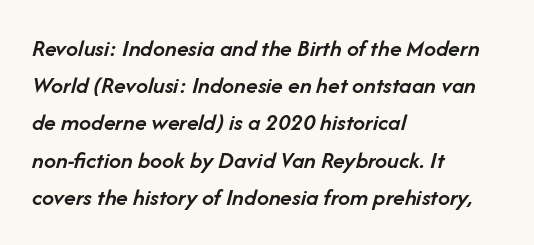
The image shows 24 px text type, italic (leaning right); set left-aligned, normal line spacing (1.55x), normal letter spacing, not underlined.
